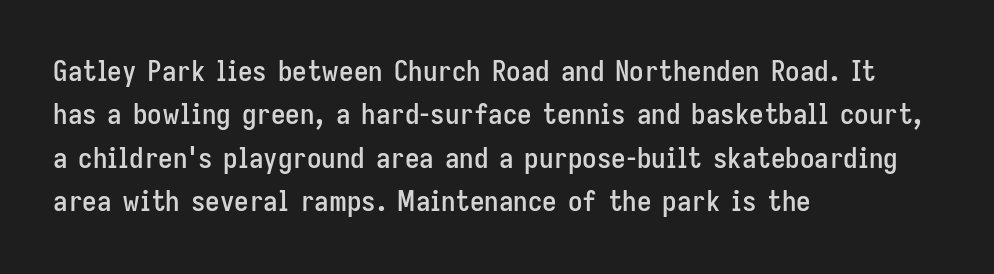
Q: Is the text italic (slanted)? A: No, it is upright.
Q: Is the typeface a serif or a sans-serif typeface? A: Sans-serif.
Q: Is the text underlined? A: No.
Q: How is the paragraph aligned? A: Left-aligned.
Q: Is the spacing between letters normal or unusually wide? A: Normal.
Q: Is the spacing between lines tight, normal or loose? A: Normal.
Q: Width (condensed, normal, or wide)? A: Condensed.
Q: Stroke contrast? A: Low.
Q: x-height? A: Medium.
Q: Monospaced? A: No.
